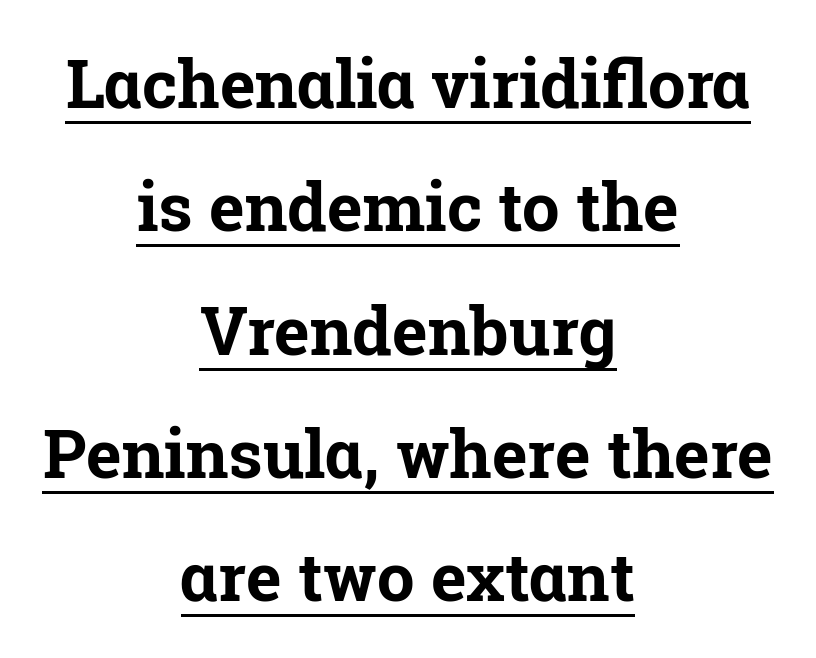
{"serif": "yes", "italic": "no", "bold": "yes", "weight": "bold", "width": "normal", "stroke_contrast": "low", "x_height": "medium", "monospaced": "no", "underline": "yes", "align": "center", "line_spacing_ratio": 1.84, "letter_spacing": "normal", "letter_spacing_em": 0.0, "glyph_px": 67}
